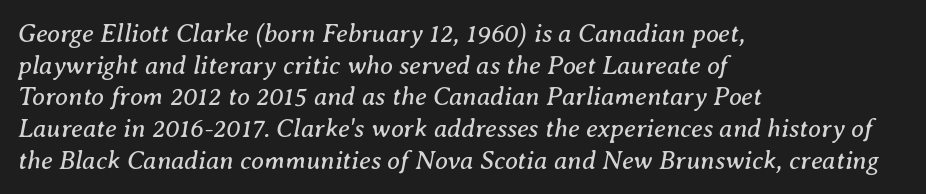
The rendering anchors every line to the left-hand side. Clear beneath every line of the passage. The rendering keeps characters at their native spacing. This sample uses an oblique cut, with every glyph tilted off the vertical. Heaviness? Minimal to ordinary, like unemphasized prose.
